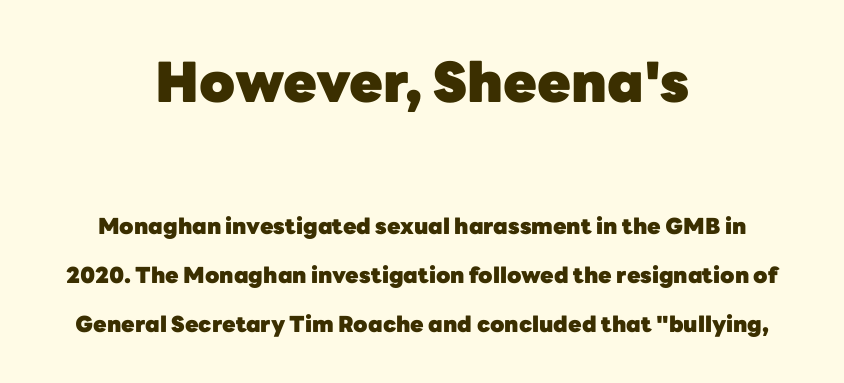
The image shows 55 px heavy sans-serif type, upright; set centered, loose line spacing (2.22x), normal letter spacing, not underlined; the first (top) block is 2.5x larger; low stroke contrast and a medium x-height.
